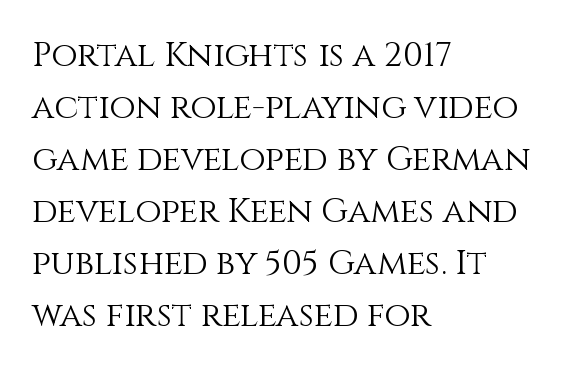
{"italic": "no", "bold": "no", "weight": "light", "width": "normal", "stroke_contrast": "medium", "x_height": "large", "monospaced": "no", "underline": "no", "align": "left", "line_spacing": "normal", "line_spacing_ratio": 1.53, "letter_spacing": "normal", "letter_spacing_em": 0.0, "glyph_px": 34}
